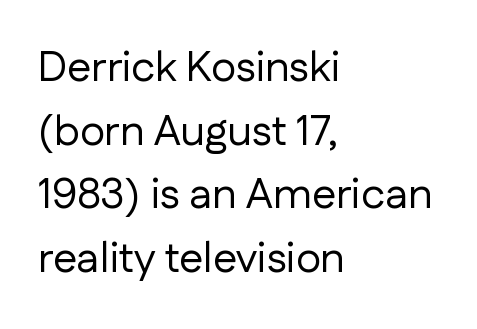
{"serif": "no", "italic": "no", "bold": "no", "weight": "regular", "width": "normal", "stroke_contrast": "low", "x_height": "medium", "monospaced": "no", "underline": "no", "align": "left", "line_spacing": "normal", "line_spacing_ratio": 1.48, "letter_spacing": "normal", "letter_spacing_em": 0.0, "glyph_px": 43}
